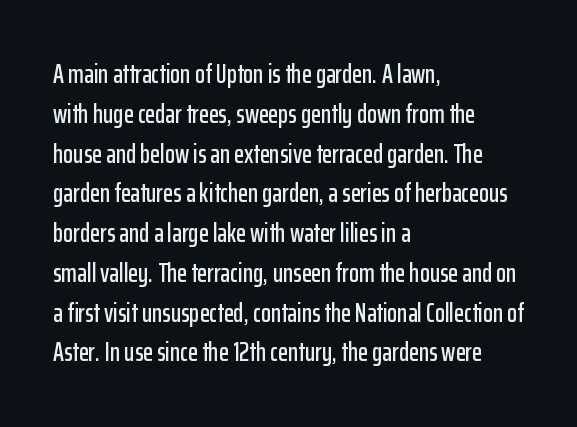
The image shows 26 px text type, upright; set left-aligned, normal line spacing (1.53x), normal letter spacing, not underlined.
